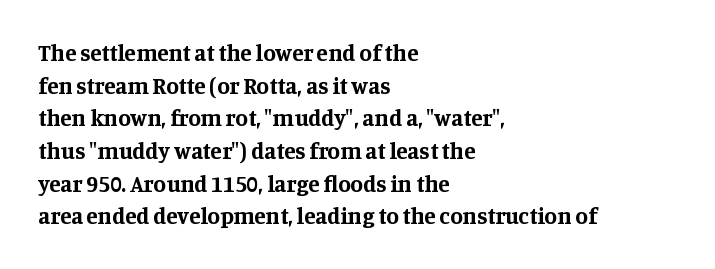
{"italic": "no", "bold": "yes", "underline": "no", "align": "left", "line_spacing": "normal", "line_spacing_ratio": 1.42, "letter_spacing": "normal", "letter_spacing_em": 0.0, "glyph_px": 23}
